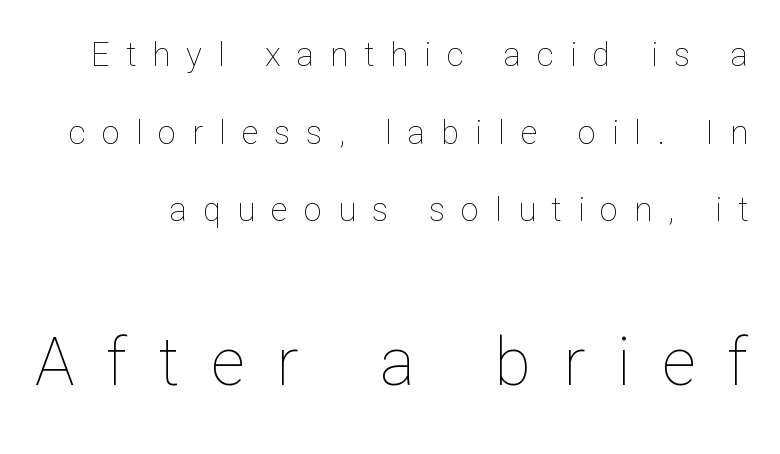
Q: Is the text bold? A: No.
Q: Is the text italic (slanted)? A: No, it is upright.
Q: Is the text underlined? A: No.
Q: Is the spacing between letters normal or unusually wide? A: Unusually wide.
Q: Is the spacing between lines tight, normal or loose? A: Loose.
Q: Which block of text is set in a larger size, the first (top) or the second (bottom)? A: The second (bottom) one.
Q: Width (condensed, normal, or wide)? A: Normal.
Q: Stroke contrast? A: Low.
Q: x-height? A: Medium.
Q: Monospaced? A: No.
